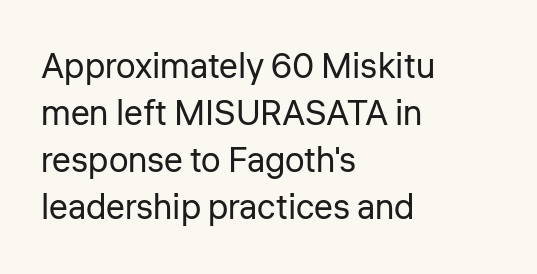
Q: Is the text bold? A: No.
Q: Is the text italic (slanted)? A: No, it is upright.
Q: Is the typeface a serif or a sans-serif typeface? A: Sans-serif.
Q: Is the text underlined? A: No.
Q: How is the paragraph aligned? A: Left-aligned.
Q: Is the spacing between letters normal or unusually wide? A: Normal.
Q: Is the spacing between lines tight, normal or loose? A: Normal.
Q: Width (condensed, normal, or wide)? A: Normal.
Q: Stroke contrast? A: Low.
Q: x-height? A: Medium.
Q: Monospaced? A: No.
